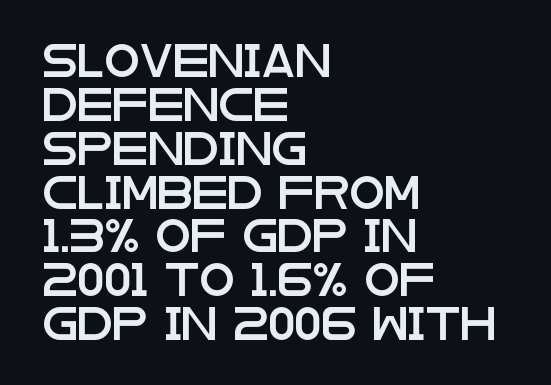
{"serif": "no", "italic": "no", "width": "wide", "stroke_contrast": "low", "x_height": "large", "monospaced": "no", "underline": "no", "align": "left", "line_spacing": "normal", "line_spacing_ratio": 1.37, "letter_spacing": "normal", "letter_spacing_em": 0.0, "glyph_px": 32}
